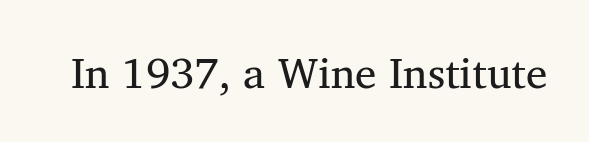
Q: Is the typeface a serif or a sans-serif typeface? A: Serif.
Q: Is the text underlined? A: No.
Q: Is the spacing between letters normal or unusually wide? A: Normal.
Q: Width (condensed, normal, or wide)? A: Normal.
Q: Stroke contrast? A: Medium.
Q: x-height? A: Medium.
Q: Monospaced? A: No.
